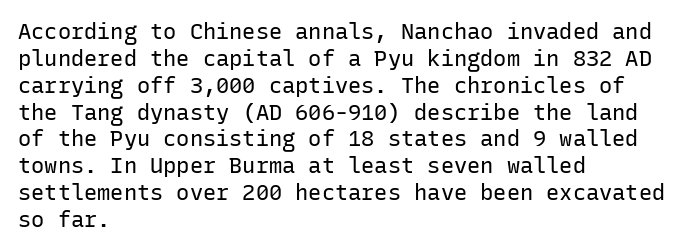
The image shows 22 px text type, upright; set left-aligned, line spacing 1.22x, normal letter spacing, not underlined.
